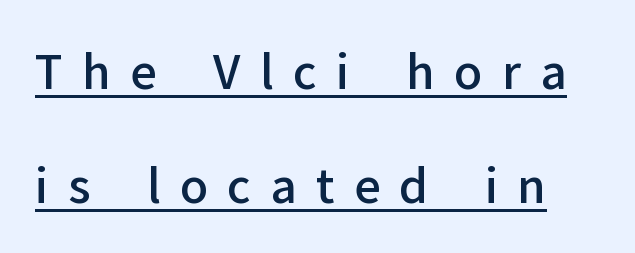
Q: Is the text bold? A: Semi-bold.
Q: Is the text italic (slanted)? A: No, it is upright.
Q: Is the typeface a serif or a sans-serif typeface? A: Sans-serif.
Q: Is the text underlined? A: Yes.
Q: Is the spacing between letters normal or unusually wide? A: Unusually wide.
Q: Is the spacing between lines tight, normal or loose? A: Loose.
Q: Width (condensed, normal, or wide)? A: Normal.
Q: Stroke contrast? A: Low.
Q: x-height? A: Medium.
Q: Monospaced? A: No.
